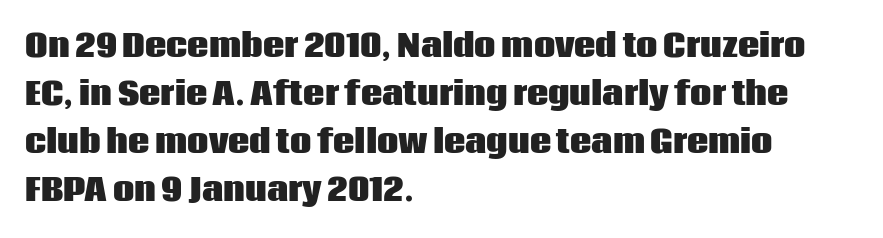
{"serif": "no", "italic": "no", "bold": "yes", "weight": "heavy", "width": "normal", "stroke_contrast": "low", "x_height": "large", "monospaced": "no", "underline": "no", "align": "left", "line_spacing": "normal", "line_spacing_ratio": 1.6, "letter_spacing": "normal", "letter_spacing_em": 0.0, "glyph_px": 30}
